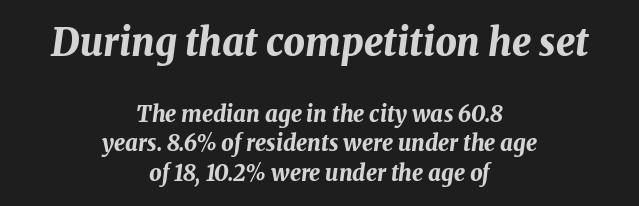
Q: Is the text bold? A: Yes.
Q: Is the text italic (slanted)? A: Yes, it leans right by about 8 degrees.
Q: Is the text underlined? A: No.
Q: How is the paragraph aligned? A: Centered.
Q: Is the spacing between letters normal or unusually wide? A: Normal.
Q: Is the spacing between lines tight, normal or loose? A: Normal.
Q: Which block of text is set in a larger size, the first (top) or the second (bottom)? A: The first (top) one.
Q: Width (condensed, normal, or wide)? A: Normal.
Q: Stroke contrast? A: Medium.
Q: x-height? A: Medium.
Q: Monospaced? A: No.
